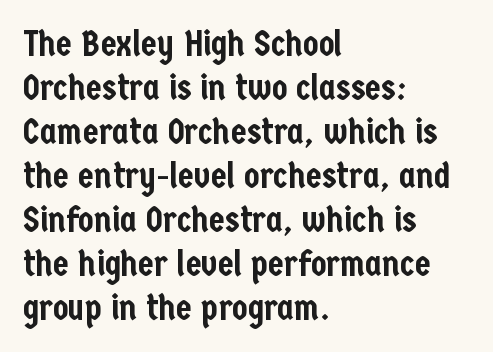
Q: Is the text italic (slanted)? A: No, it is upright.
Q: Is the typeface a serif or a sans-serif typeface? A: Sans-serif.
Q: Is the text underlined? A: No.
Q: How is the paragraph aligned? A: Left-aligned.
Q: Is the spacing between letters normal or unusually wide? A: Normal.
Q: Width (condensed, normal, or wide)? A: Condensed.
Q: Stroke contrast? A: Low.
Q: x-height? A: Medium.
Q: Monospaced? A: No.
